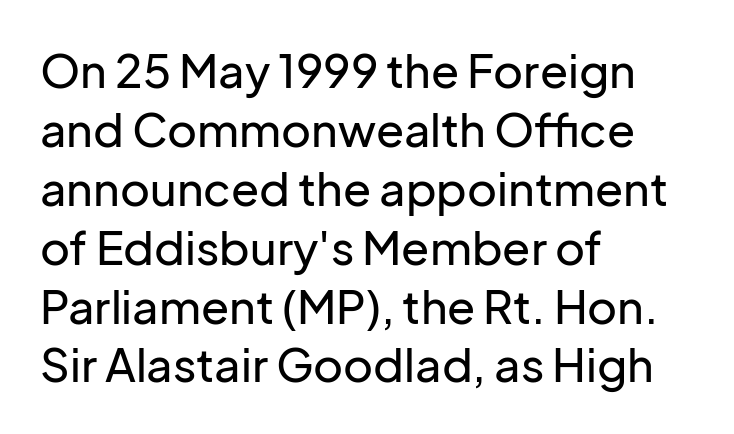
Any mark beneath the type? The region is blank. The rag falls on the right side of this text block. This sample uses plain, unmodified letter spacing. The space between consecutive lines is moderate. The typography opts for an upright posture over an oblique one.
